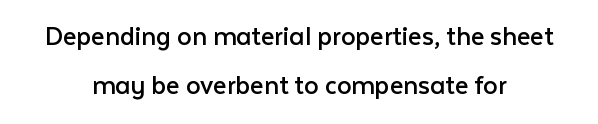
{"serif": "no", "italic": "no", "bold": "no", "weight": "regular", "width": "normal", "stroke_contrast": "low", "x_height": "medium", "monospaced": "no", "underline": "no", "align": "center", "line_spacing": "normal", "line_spacing_ratio": 1.7, "letter_spacing": "normal", "letter_spacing_em": 0.0, "glyph_px": 29}
